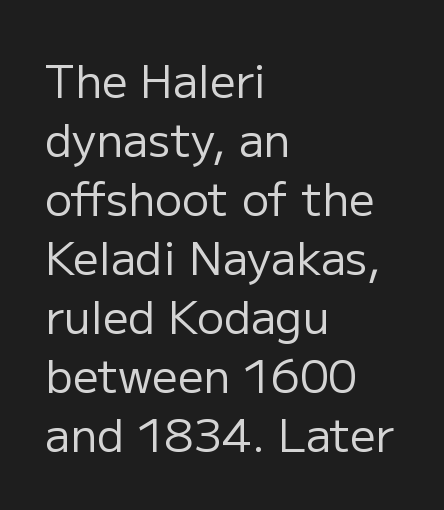
Q: Is the text bold? A: No.
Q: Is the text italic (slanted)? A: No, it is upright.
Q: Is the typeface a serif or a sans-serif typeface? A: Sans-serif.
Q: Is the text underlined? A: No.
Q: How is the paragraph aligned? A: Left-aligned.
Q: Is the spacing between letters normal or unusually wide? A: Normal.
Q: Is the spacing between lines tight, normal or loose? A: Normal.
Q: Width (condensed, normal, or wide)? A: Normal.
Q: Stroke contrast? A: Low.
Q: x-height? A: Medium.
Q: Monospaced? A: No.
